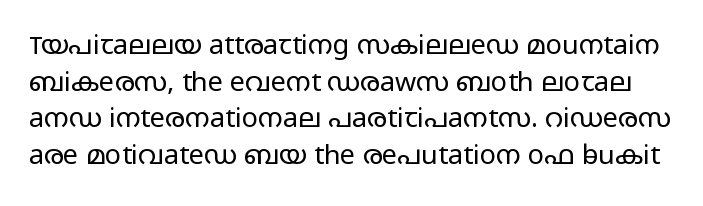
The image shows 27 px text type, upright; set normal line spacing (1.36x), normal letter spacing, not underlined.
